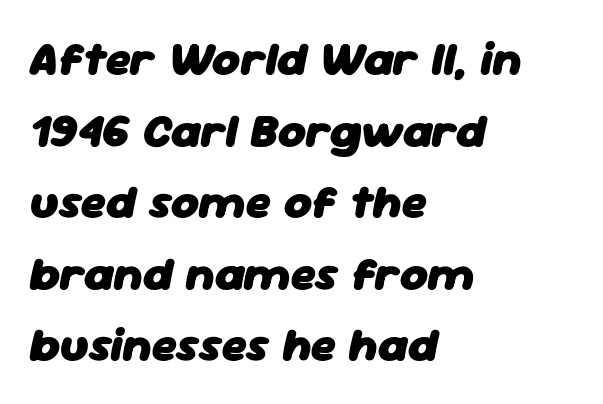
You could not count columns in this text — the font is proportionally spaced. Students, observe: this is what conventionally led text looks like. Characters follow at the spacing the type designer built in. A typesetter would mark this as italic. Lines of text with bare space underneath.
